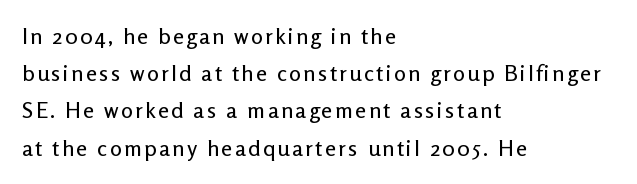
Lines of text with bare space underneath. The setting favours the left margin, as ordinary paragraphs usually do. Horizontal bands of white between lines are of average thickness. Do the letters lean? They stand straight.
